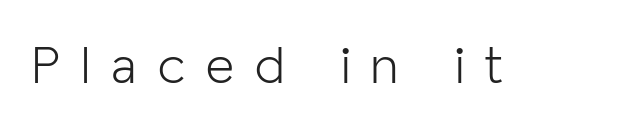
The image shows 55 px light sans-serif type, upright; set unusually wide letter spacing (+0.38 em), not underlined; low stroke contrast and a medium x-height.
